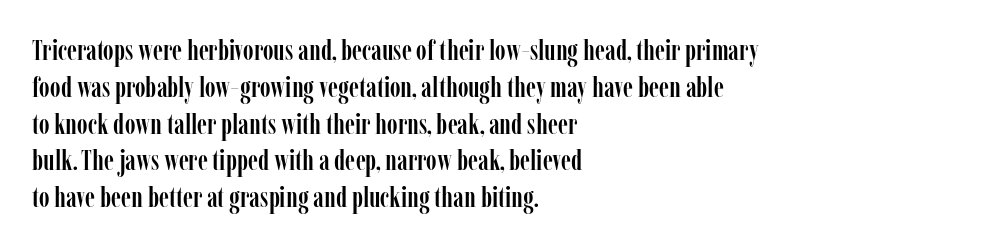
Q: Is the text italic (slanted)? A: No, it is upright.
Q: Is the typeface a serif or a sans-serif typeface? A: Serif.
Q: Is the text underlined? A: No.
Q: How is the paragraph aligned? A: Left-aligned.
Q: Is the spacing between letters normal or unusually wide? A: Normal.
Q: Is the spacing between lines tight, normal or loose? A: Normal.
Q: Width (condensed, normal, or wide)? A: Condensed.
Q: Stroke contrast? A: Low.
Q: x-height? A: Medium.
Q: Monospaced? A: No.
